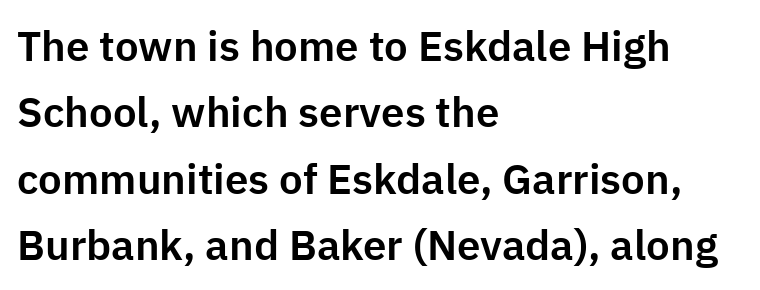
What's the leading like? Ordinary, nothing unusual. Rule under the text: the space is simply empty. The font's upright variant was chosen for this text. Look at the tracking — it's just the regular setting, nothing added. Character widths vary here, with narrow letters taking less room than wide ones. In terms of letterform style, serifs are entirely absent.
